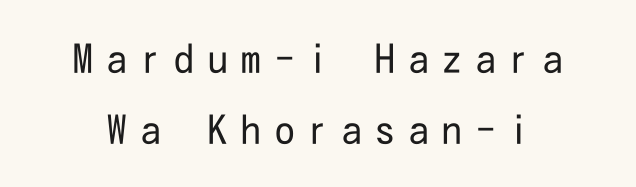
Q: Is the text bold? A: No.
Q: Is the text italic (slanted)? A: No, it is upright.
Q: Is the typeface a serif or a sans-serif typeface? A: Sans-serif.
Q: Is the text underlined? A: No.
Q: Is the spacing between letters normal or unusually wide? A: Unusually wide.
Q: Width (condensed, normal, or wide)? A: Condensed.
Q: Stroke contrast? A: Low.
Q: x-height? A: Medium.
